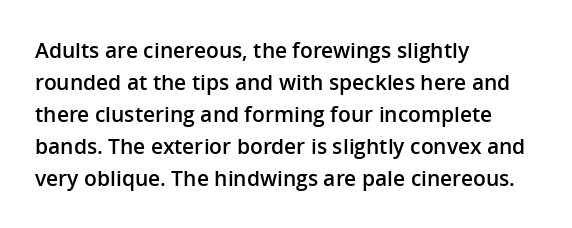
{"italic": "no", "bold": "semi", "underline": "no", "align": "left", "line_spacing": "normal", "line_spacing_ratio": 1.52, "letter_spacing": "normal", "letter_spacing_em": 0.0, "glyph_px": 21}
